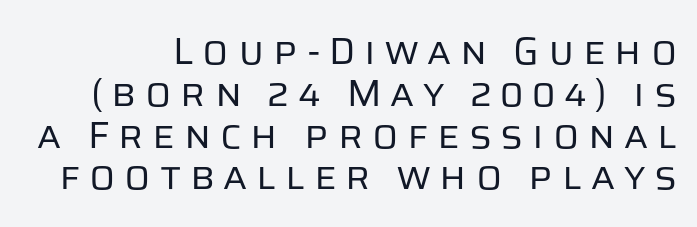
This rendering widens character spacing well past its baseline value. Examine the stroke ends and you'll find no serifs. Posture: vertical. Letters rest on an invisible, unmarked baseline.
